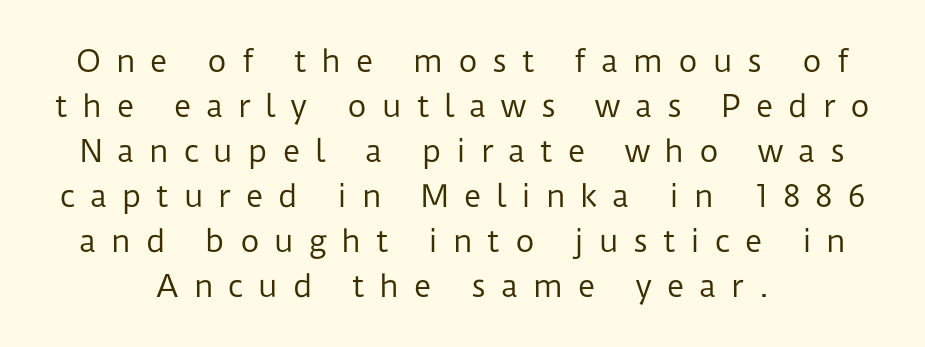
The image shows 30 px regular-weight sans-serif type, upright; set centered, normal line spacing (1.5x), unusually wide letter spacing (+0.49 em), not underlined; low stroke contrast and a medium x-height.
